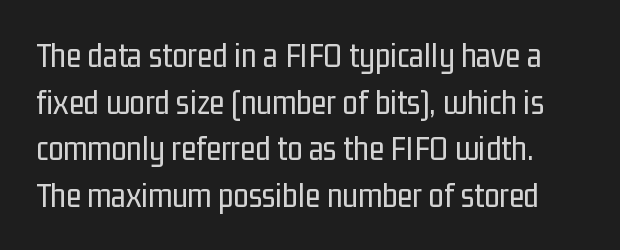
The strokes carry an ordinary text weight at most. This sample keeps an unexceptional amount of space between lines. Here the glyphs are tracked normally, forming tight word shapes. Note: no serifs on the glyphs. Unlike italic type, these characters show no tilt at all. The letters advance in unequal steps, a hallmark of proportional type.
